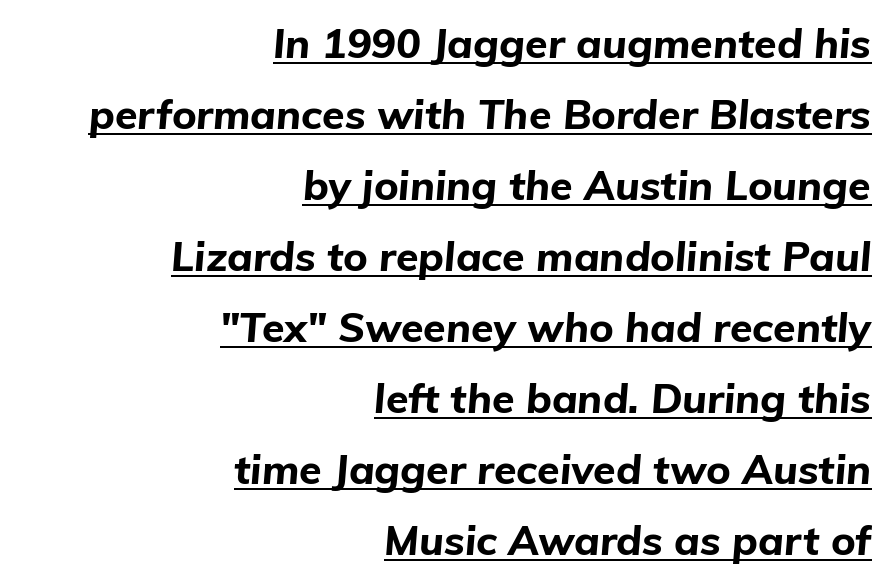
The image shows 41 px bold type, italic (leaning right); set right-aligned, line spacing 1.73x, normal letter spacing, underlined; low stroke contrast and a medium x-height.
